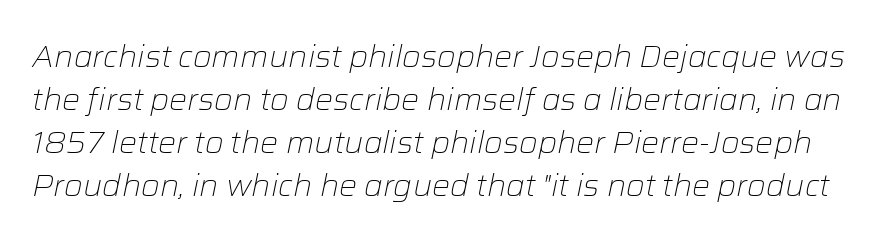
The image shows 30 px light type, italic (leaning right); set normal line spacing (1.43x), normal letter spacing, not underlined; low stroke contrast and a medium x-height.
